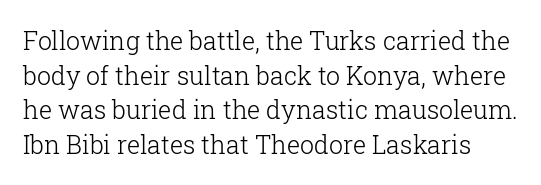
{"italic": "no", "bold": "no", "underline": "no", "line_spacing": "normal", "line_spacing_ratio": 1.39, "letter_spacing": "normal", "letter_spacing_em": 0.0, "glyph_px": 25}
